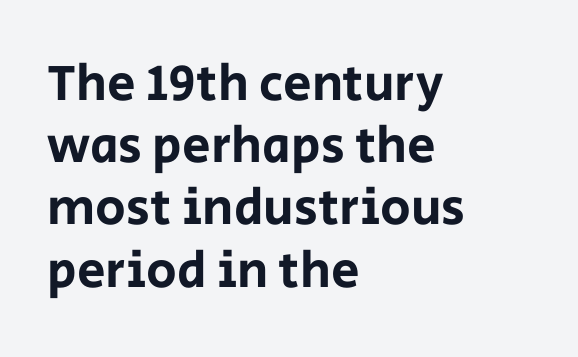
The image shows 51 px sans-serif type, upright; set left-aligned, line spacing 1.22x, normal letter spacing, not underlined; low stroke contrast and a large x-height.
